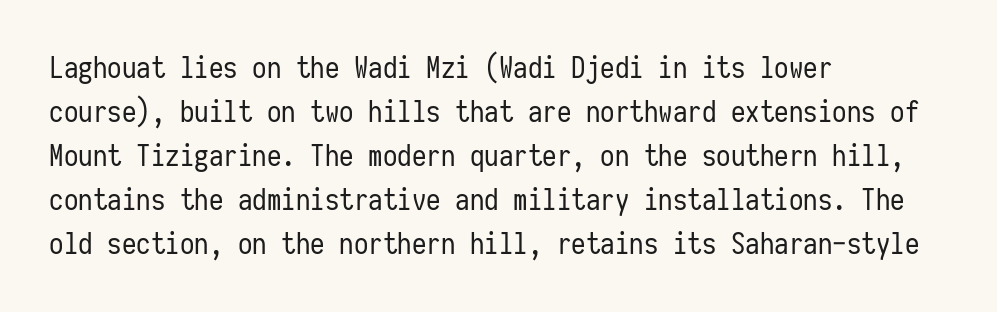
How are the letters spaced? Ordinarily, with no added tracking. Think of a typewriter: that constant character pitch is what you see here. Observe the absence of serifs on each vertical stroke in this sample. Every stem runs plumb, perpendicular to the baseline. Normally led — the rows are evenly, conventionally spaced. The rendering anchors every line to the left-hand side.
